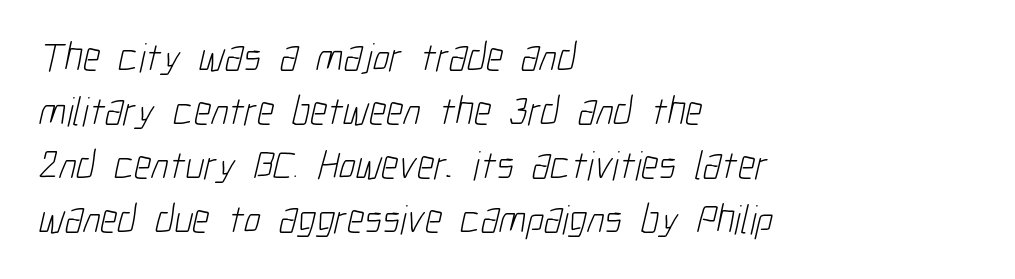
Think of a printed novel: that variable character pitch is what you see here. Successive baselines arrive at the customary interval. These glyphs show unthickened strokes, regular width or finer. Words appear dense and cohesive because spacing is normal. No feet cap the strokes, marking this as sans-serif type.
